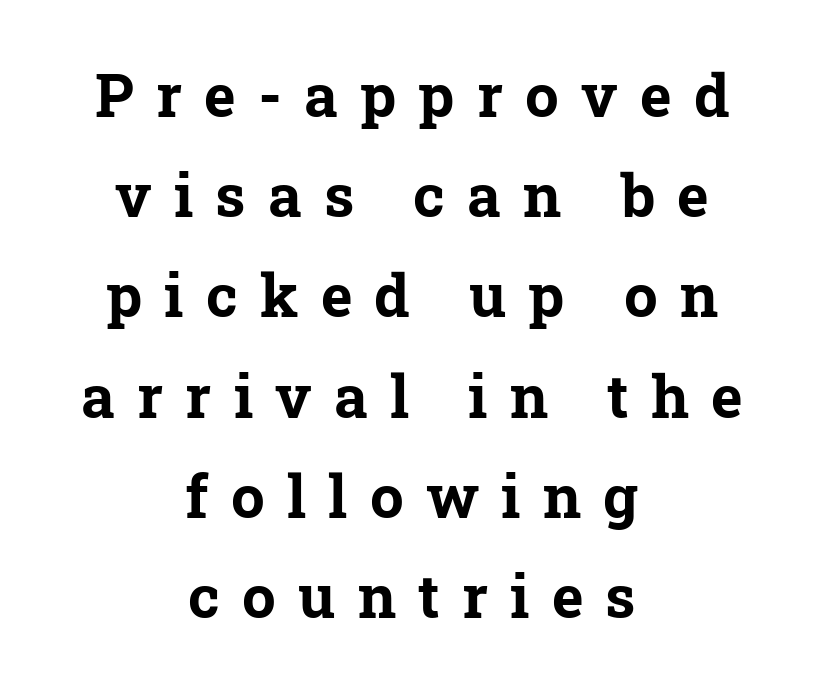
The image shows 60 px bold serif type; set centered, normal line spacing (1.67x), unusually wide letter spacing (+0.37 em), not underlined; low stroke contrast and a medium x-height.
